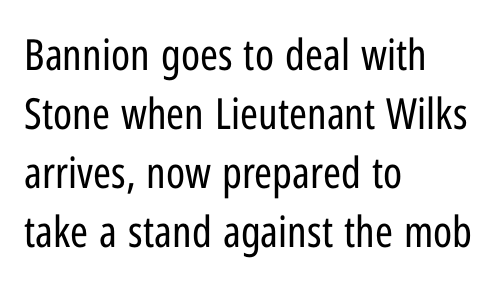
Q: Is the text bold? A: No.
Q: Is the text italic (slanted)? A: No, it is upright.
Q: Is the typeface a serif or a sans-serif typeface? A: Sans-serif.
Q: Is the text underlined? A: No.
Q: How is the paragraph aligned? A: Left-aligned.
Q: Is the spacing between letters normal or unusually wide? A: Normal.
Q: Is the spacing between lines tight, normal or loose? A: Normal.
Q: Width (condensed, normal, or wide)? A: Condensed.
Q: Stroke contrast? A: Low.
Q: x-height? A: Medium.
Q: Monospaced? A: No.
